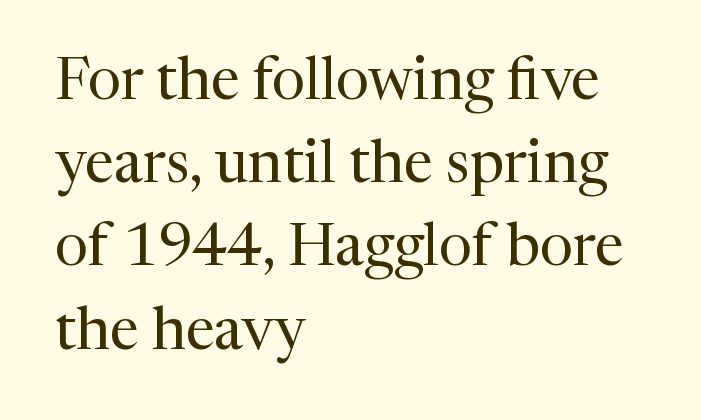
Q: Is the text bold? A: No.
Q: Is the text italic (slanted)? A: No, it is upright.
Q: Is the typeface a serif or a sans-serif typeface? A: Serif.
Q: Is the text underlined? A: No.
Q: How is the paragraph aligned? A: Left-aligned.
Q: Is the spacing between letters normal or unusually wide? A: Normal.
Q: Is the spacing between lines tight, normal or loose? A: Normal.
Q: Width (condensed, normal, or wide)? A: Normal.
Q: Stroke contrast? A: Medium.
Q: x-height? A: Medium.
Q: Monospaced? A: No.
